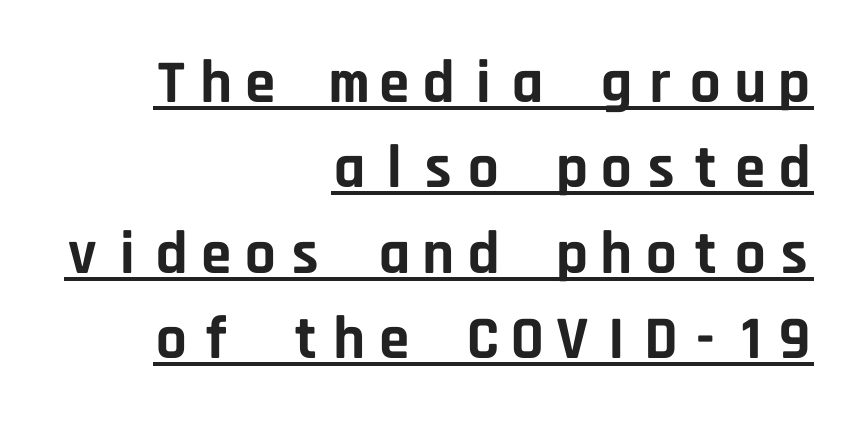
{"serif": "no", "italic": "no", "bold": "yes", "weight": "bold", "width": "normal", "stroke_contrast": "low", "x_height": "large", "monospaced": "yes", "underline": "yes", "align": "right", "line_spacing": "normal", "line_spacing_ratio": 1.4, "glyph_px": 61}
